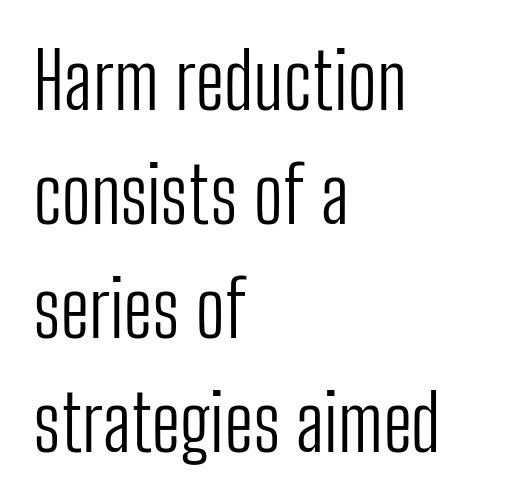
{"serif": "no", "italic": "no", "bold": "no", "weight": "light", "width": "condensed", "stroke_contrast": "low", "x_height": "medium", "monospaced": "no", "underline": "no", "align": "left", "line_spacing": "normal", "line_spacing_ratio": 1.46, "letter_spacing": "normal", "letter_spacing_em": 0.0, "glyph_px": 78}
